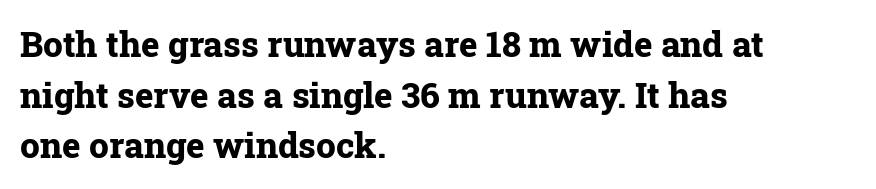
Is there any slant? The stems are plumb. The strokes are fattened all the way to bold. Each letter's strokes conclude with small projecting serifs. Unmarked baselines from the first word to the last. The rendering uses natural spacing where letterforms have individual widths.
